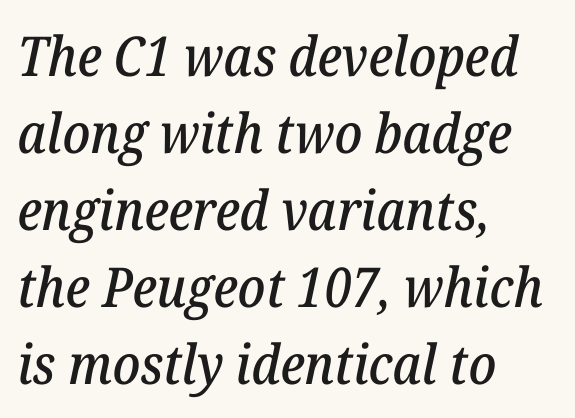
Q: Is the text italic (slanted)? A: Yes, it leans right by about 12 degrees.
Q: Is the typeface a serif or a sans-serif typeface? A: Serif.
Q: Is the text underlined? A: No.
Q: How is the paragraph aligned? A: Left-aligned.
Q: Is the spacing between letters normal or unusually wide? A: Normal.
Q: Is the spacing between lines tight, normal or loose? A: Normal.
Q: Width (condensed, normal, or wide)? A: Normal.
Q: Stroke contrast? A: Low.
Q: x-height? A: Medium.
Q: Monospaced? A: No.
